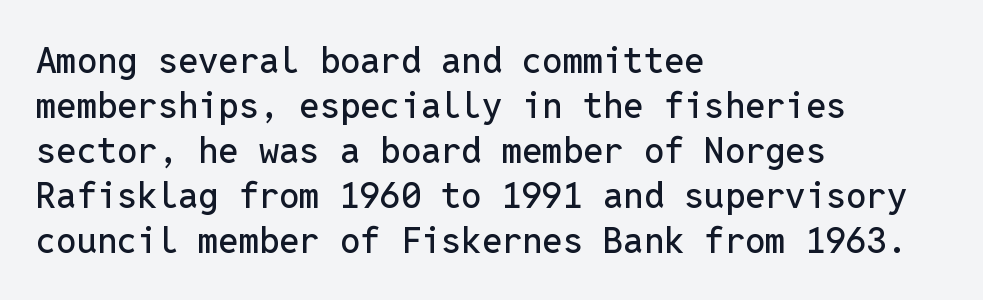
The image shows 36 px sans-serif type, upright, monospaced; set left-aligned, normal line spacing (1.25x), normal letter spacing, not underlined; low stroke contrast and a medium x-height.
